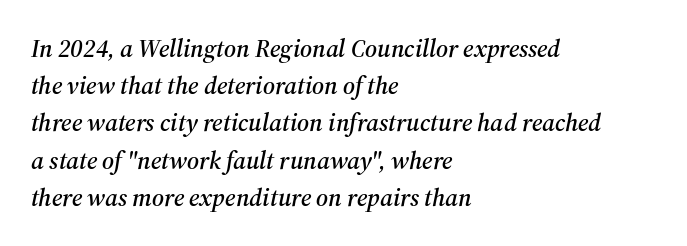
The image shows 25 px text type, italic (leaning right); set left-aligned, normal line spacing (1.49x), normal letter spacing, not underlined.
